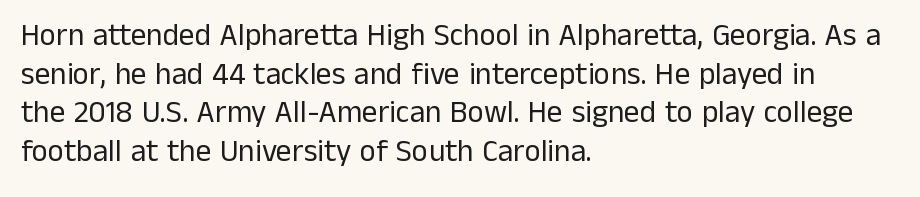
{"serif": "no", "italic": "no", "bold": "no", "weight": "regular", "width": "normal", "stroke_contrast": "low", "x_height": "medium", "monospaced": "no", "underline": "no", "align": "left", "line_spacing": "normal", "line_spacing_ratio": 1.25, "letter_spacing": "normal", "letter_spacing_em": 0.0, "glyph_px": 31}
